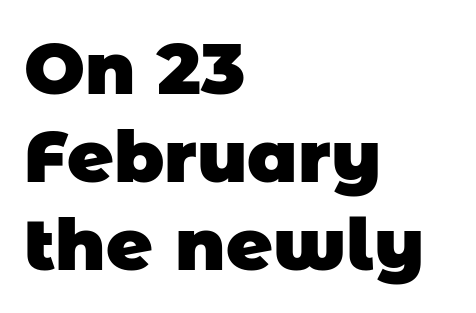
The image shows 72 px heavy sans-serif type; set left-aligned, line spacing 1.22x, normal letter spacing, not underlined; low stroke contrast and a large x-height.
